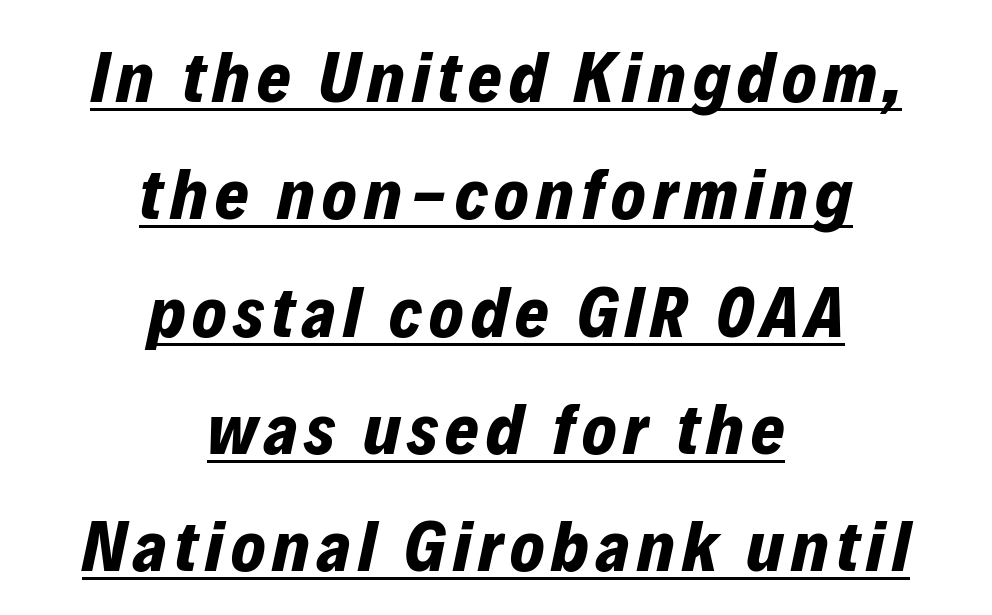
The image shows 72 px bold type, italic (leaning right); set centered, normal line spacing (1.63x), underlined; low stroke contrast and a medium x-height.
